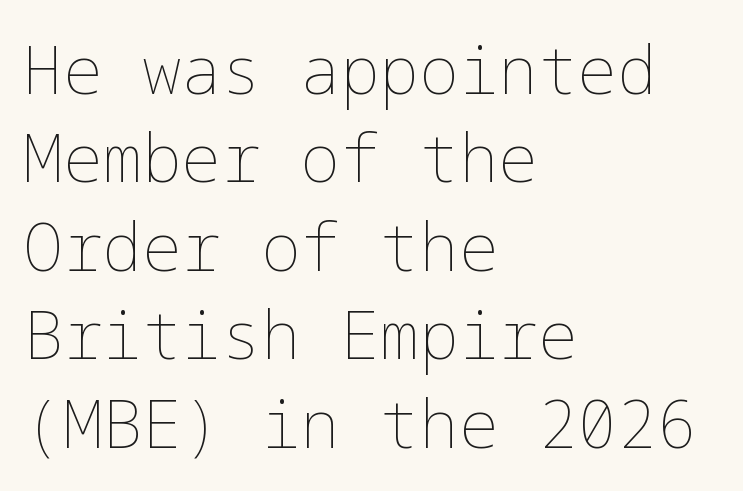
{"italic": "no", "bold": "no", "weight": "thin", "width": "normal", "stroke_contrast": "low", "x_height": "medium", "underline": "no", "align": "left", "line_spacing": "normal", "line_spacing_ratio": 1.34, "letter_spacing": "normal", "letter_spacing_em": 0.0, "glyph_px": 66}
